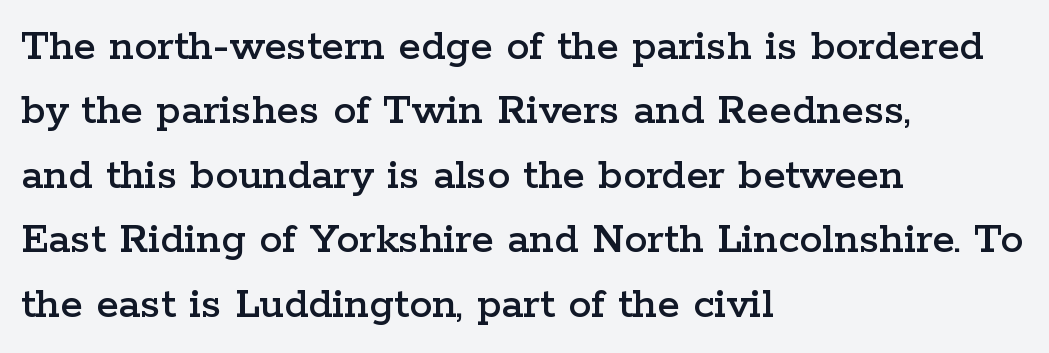
{"serif": "yes", "italic": "no", "width": "wide", "stroke_contrast": "low", "x_height": "medium", "monospaced": "no", "underline": "no", "align": "left", "line_spacing": "normal", "line_spacing_ratio": 1.4, "letter_spacing": "normal", "letter_spacing_em": 0.0, "glyph_px": 46}
